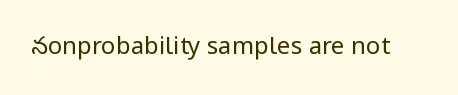
Only glyphs here, with clear space below each row. Notice how the stems are strictly vertical — no italics here. Between one letter and the next there's only the usual sliver of space. Is this a heavy cut? Hardly; it is regular or lighter.
